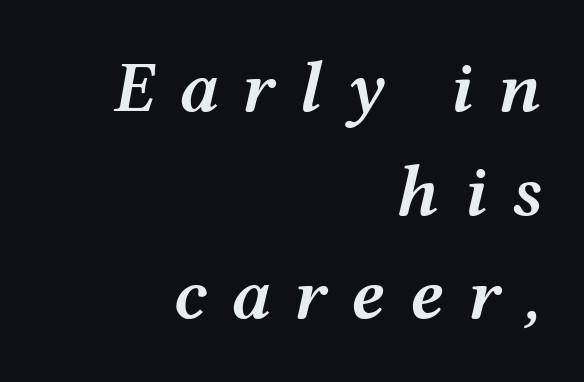
{"italic": "yes", "lean": "right", "slant_degrees": 12, "bold": "semi", "weight": "semibold", "width": "wide", "stroke_contrast": "medium", "x_height": "medium", "monospaced": "no", "underline": "no", "align": "right", "line_spacing": "normal", "line_spacing_ratio": 1.4, "letter_spacing": "wide", "letter_spacing_em": 0.32, "glyph_px": 74}
